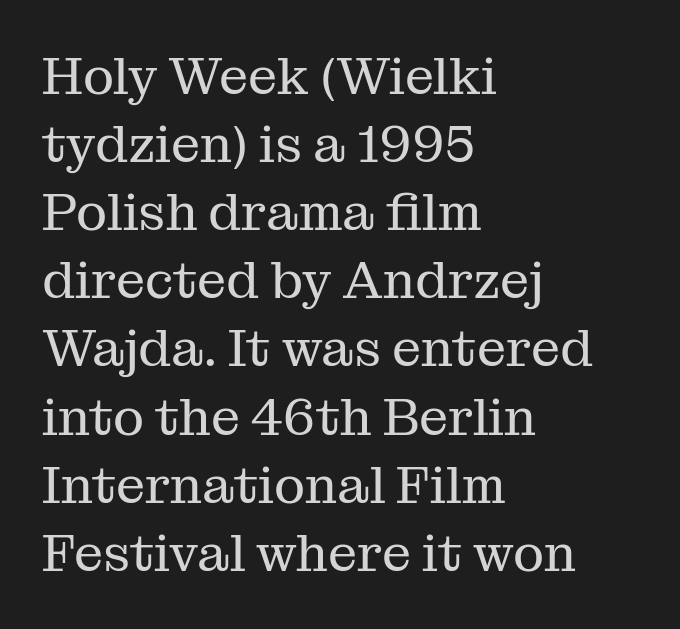
Q: Is the text bold? A: No.
Q: Is the text italic (slanted)? A: No, it is upright.
Q: Is the typeface a serif or a sans-serif typeface? A: Serif.
Q: Is the text underlined? A: No.
Q: How is the paragraph aligned? A: Left-aligned.
Q: Is the spacing between letters normal or unusually wide? A: Normal.
Q: Is the spacing between lines tight, normal or loose? A: Normal.
Q: Width (condensed, normal, or wide)? A: Normal.
Q: Stroke contrast? A: Medium.
Q: x-height? A: Medium.
Q: Monospaced? A: No.
